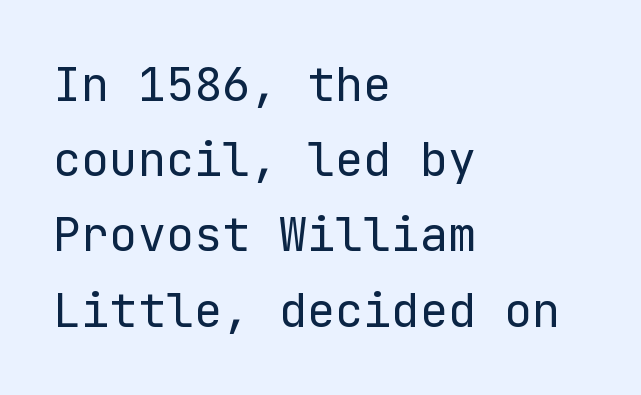
Q: Is the text bold? A: No.
Q: Is the text italic (slanted)? A: No, it is upright.
Q: Is the typeface a serif or a sans-serif typeface? A: Sans-serif.
Q: Is the text underlined? A: No.
Q: How is the paragraph aligned? A: Left-aligned.
Q: Is the spacing between letters normal or unusually wide? A: Normal.
Q: Is the spacing between lines tight, normal or loose? A: Normal.
Q: Width (condensed, normal, or wide)? A: Normal.
Q: Stroke contrast? A: Low.
Q: x-height? A: Medium.
